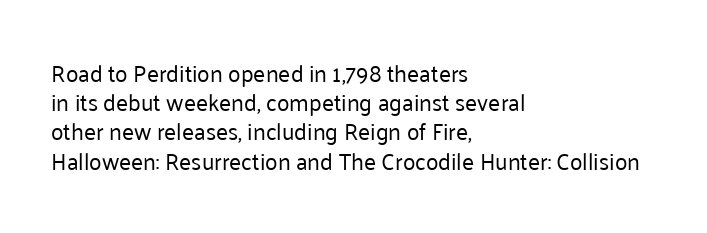
Q: Is the text bold? A: No.
Q: Is the text italic (slanted)? A: No, it is upright.
Q: Is the text underlined? A: No.
Q: How is the paragraph aligned? A: Left-aligned.
Q: Is the spacing between letters normal or unusually wide? A: Normal.
Q: Is the spacing between lines tight, normal or loose? A: Normal.
